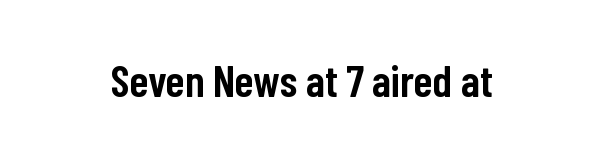
Serifs: no, the terminals of the letterforms are clean. The space beneath each line is pristine and unruled. You could call the tracking neutral — neither tight nor loose. Spacing verdict: proportional, widths tailored to each character.
